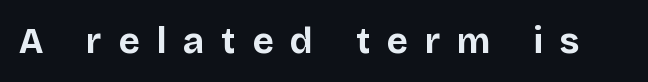
The image shows 36 px bold sans-serif type, upright; set unusually wide letter spacing (+0.47 em), not underlined; low stroke contrast and a large x-height.
